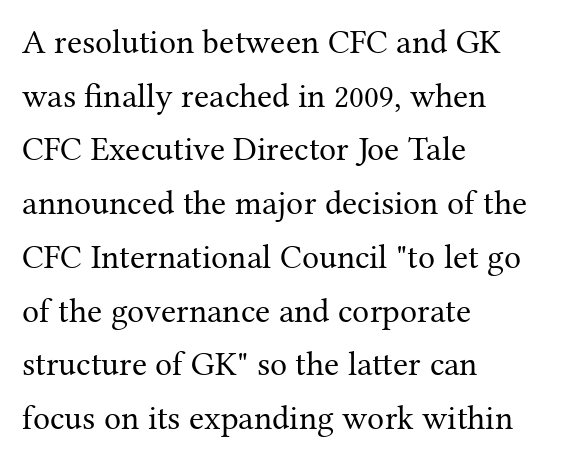
The image shows 34 px regular-weight serif type, upright; set left-aligned, normal line spacing (1.58x), normal letter spacing, not underlined; medium stroke contrast and a medium x-height.
